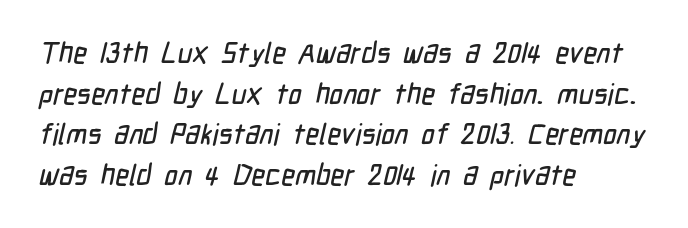
{"serif": "no", "width": "condensed", "stroke_contrast": "low", "x_height": "medium", "monospaced": "no", "underline": "no", "align": "left", "line_spacing": "normal", "line_spacing_ratio": 1.4, "letter_spacing": "normal", "letter_spacing_em": 0.0, "glyph_px": 29}
